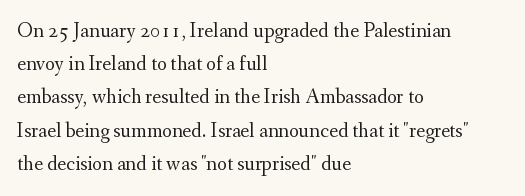
The image shows 21 px text type, upright; set left-aligned, normal line spacing (1.58x), normal letter spacing, not underlined.
